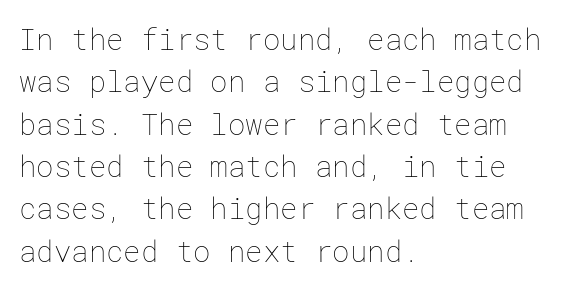
Q: Is the text bold? A: No.
Q: Is the text italic (slanted)? A: No, it is upright.
Q: Is the text underlined? A: No.
Q: How is the paragraph aligned? A: Left-aligned.
Q: Is the spacing between letters normal or unusually wide? A: Normal.
Q: Is the spacing between lines tight, normal or loose? A: Normal.
Q: Width (condensed, normal, or wide)? A: Normal.
Q: Stroke contrast? A: Low.
Q: x-height? A: Medium.
